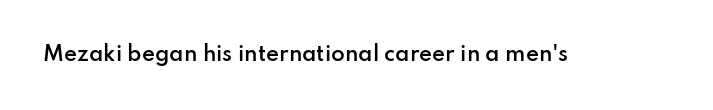
The image shows 20 px text type, upright; set normal letter spacing, not underlined.
